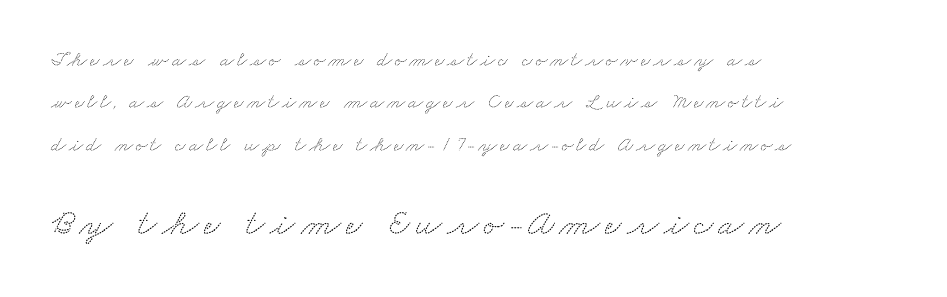
The image shows 37 px wide serif type; set left-aligned, loose line spacing (2.02x), not underlined; the second (bottom) block is 1.76x larger; medium stroke contrast and a small x-height.
